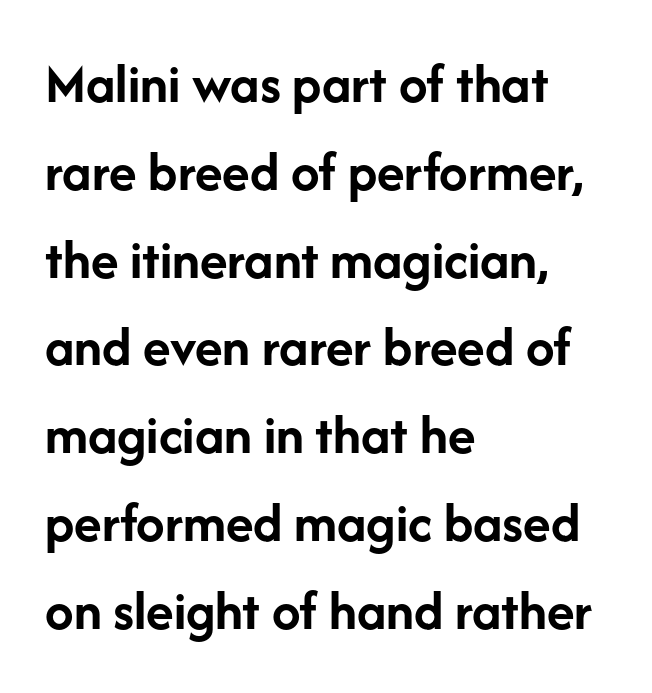
{"serif": "no", "italic": "no", "bold": "yes", "weight": "semibold", "width": "normal", "stroke_contrast": "low", "x_height": "medium", "monospaced": "no", "underline": "no", "align": "left", "line_spacing": "normal", "line_spacing_ratio": 1.54, "letter_spacing": "normal", "letter_spacing_em": 0.0, "glyph_px": 57}
